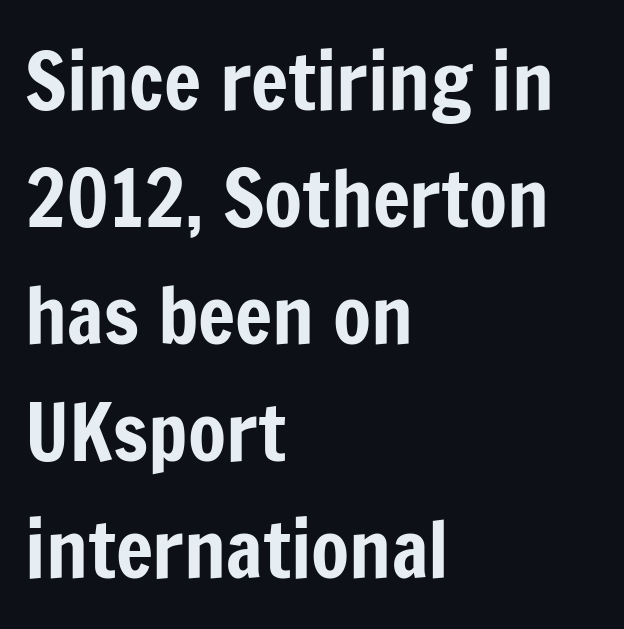
{"serif": "no", "italic": "no", "width": "condensed", "stroke_contrast": "low", "x_height": "medium", "monospaced": "no", "underline": "no", "align": "left", "line_spacing": "normal", "line_spacing_ratio": 1.5, "letter_spacing": "normal", "letter_spacing_em": 0.0, "glyph_px": 78}
